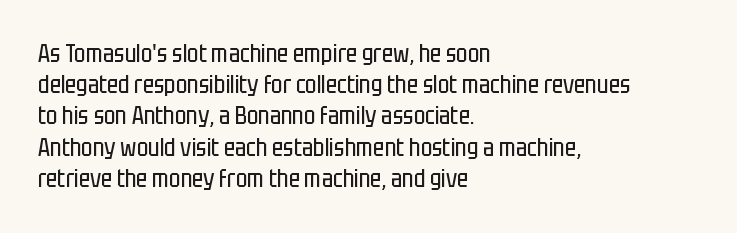
{"italic": "no", "bold": "no", "underline": "no", "align": "left", "line_spacing": "normal", "line_spacing_ratio": 1.3, "letter_spacing": "normal", "letter_spacing_em": 0.0, "glyph_px": 24}
